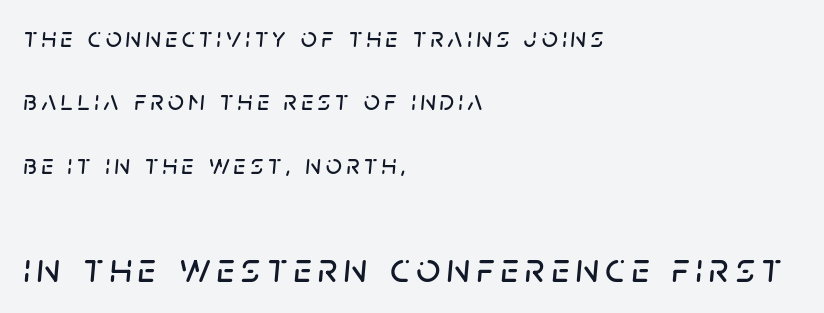
The area under the type is left untouched. Students, observe: this is what heavily led, spacious text looks like. Each line starts at the same left margin while the right side varies. Looking at the ascenders, they clearly lean. The following chunk of copy outweighs the initial chunk in type size.
